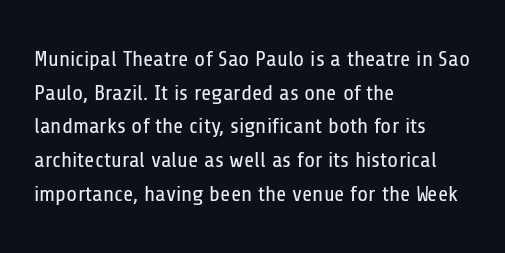
Q: Is the text bold? A: No.
Q: Is the text italic (slanted)? A: No, it is upright.
Q: Is the text underlined? A: No.
Q: How is the paragraph aligned? A: Left-aligned.
Q: Is the spacing between letters normal or unusually wide? A: Normal.
Q: Is the spacing between lines tight, normal or loose? A: Normal.
